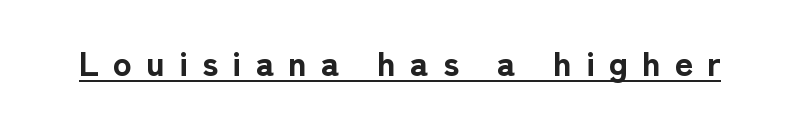
{"serif": "no", "italic": "no", "bold": "yes", "weight": "bold", "width": "normal", "stroke_contrast": "low", "x_height": "medium", "monospaced": "no", "underline": "yes", "letter_spacing": "wide", "letter_spacing_em": 0.4, "glyph_px": 35}
